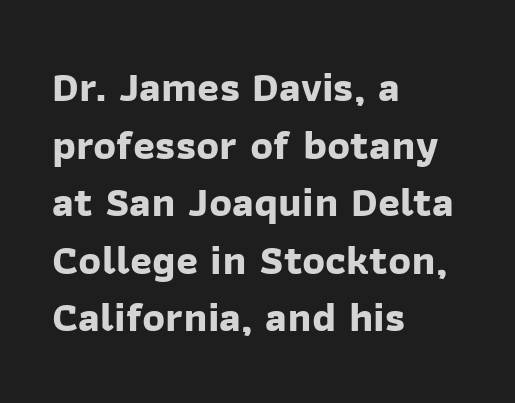
The image shows 42 px bold sans-serif type; set left-aligned, normal line spacing (1.37x), normal letter spacing, not underlined; low stroke contrast and a medium x-height.
